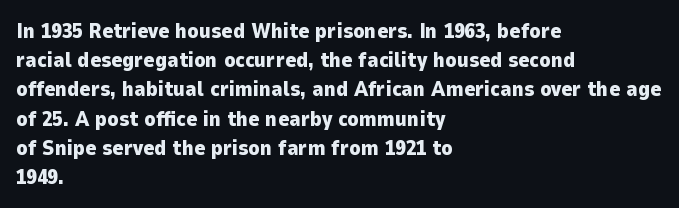
{"italic": "no", "bold": "yes", "underline": "no", "align": "left", "line_spacing": "normal", "line_spacing_ratio": 1.39, "letter_spacing": "normal", "letter_spacing_em": 0.0, "glyph_px": 21}
